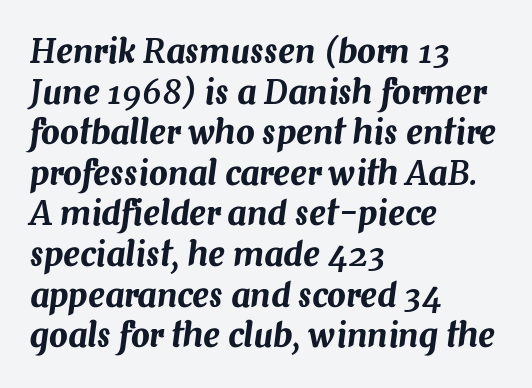
Q: Is the text italic (slanted)? A: Yes, it leans right by about 7 degrees.
Q: Is the text underlined? A: No.
Q: How is the paragraph aligned? A: Left-aligned.
Q: Is the spacing between letters normal or unusually wide? A: Normal.
Q: Width (condensed, normal, or wide)? A: Normal.
Q: Stroke contrast? A: Medium.
Q: x-height? A: Medium.
Q: Monospaced? A: No.
